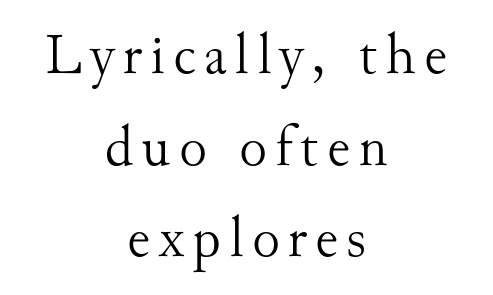
{"serif": "yes", "italic": "no", "bold": "no", "weight": "light", "width": "normal", "stroke_contrast": "medium", "x_height": "small", "monospaced": "no", "underline": "no", "align": "center", "line_spacing": "normal", "line_spacing_ratio": 1.58, "glyph_px": 58}
